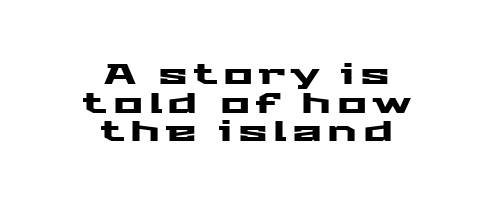
You can tell from the bare stems that sans-serif type was used. In terms of letterspacing, this is a distinctly airy, spread setting. The glyphs are unaccompanied by any horizontal stroke below them. These lines are rendered in a variable-pitch font. Where is the straight margin? There isn't one; the lines are centered.
